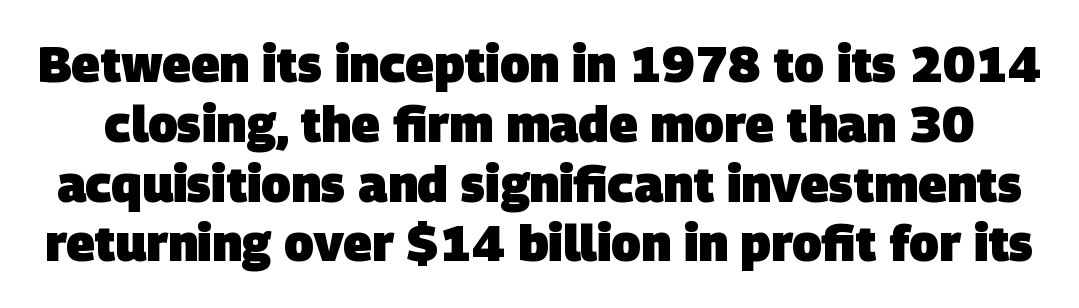
Each letter keeps its own natural width here, so spacing adapts to shape. Decoration check: the copy has no underline. You can tell from the bare stems that sans-serif type was used. Between one letter and the next there's only the usual sliver of space. Pretty heavy lettering here — definitely bold.
